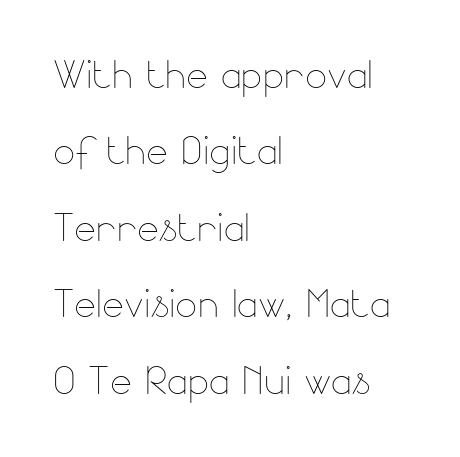
The image shows 52 px thin type, upright; set left-aligned, normal line spacing (1.47x), normal letter spacing, not underlined; low stroke contrast and a small x-height.
